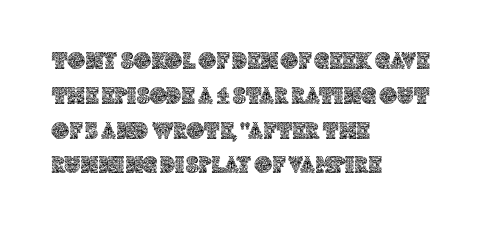
The image shows 24 px text type, upright; set left-aligned, normal line spacing (1.45x), normal letter spacing, not underlined.
